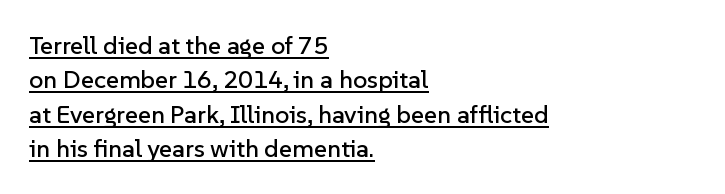
The image shows 25 px text type, upright; set left-aligned, normal line spacing (1.38x), normal letter spacing, underlined.
